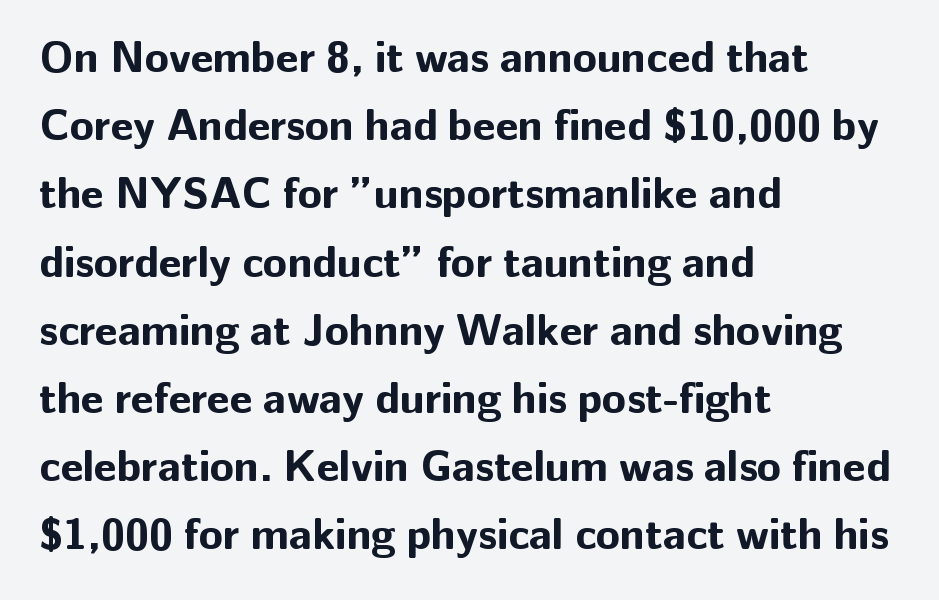
Students, observe: this is what conventionally led text looks like. Horizontal alignment here is leftward, the default for most running prose. The space beneath each line is pristine and unruled. Here the designer chose a conventional face with non-uniform glyph widths. When letters stand straight like this, we call the style roman or upright. You'd pick this weight for a headline — it's a proper bold.
